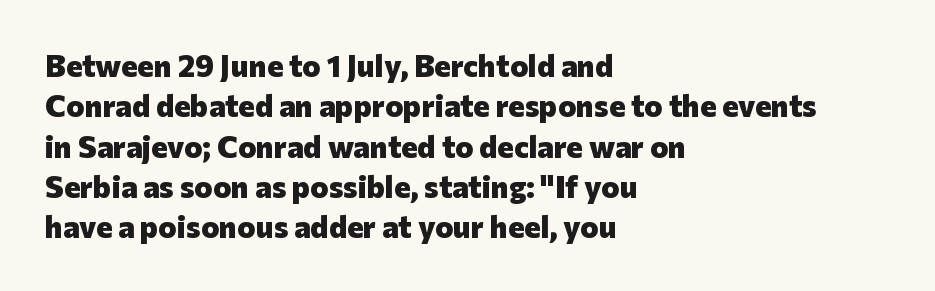
This block has exactly the height ordinary leading produces. Nothing unusual about the tracking: characters are spaced as the font intends. Unmarked baselines from the first word to the last. A sans-serif font was chosen for this passage. The passage is arranged the way most books set body copy — flush left. Think of a printed novel: that variable character pitch is what you see here.
